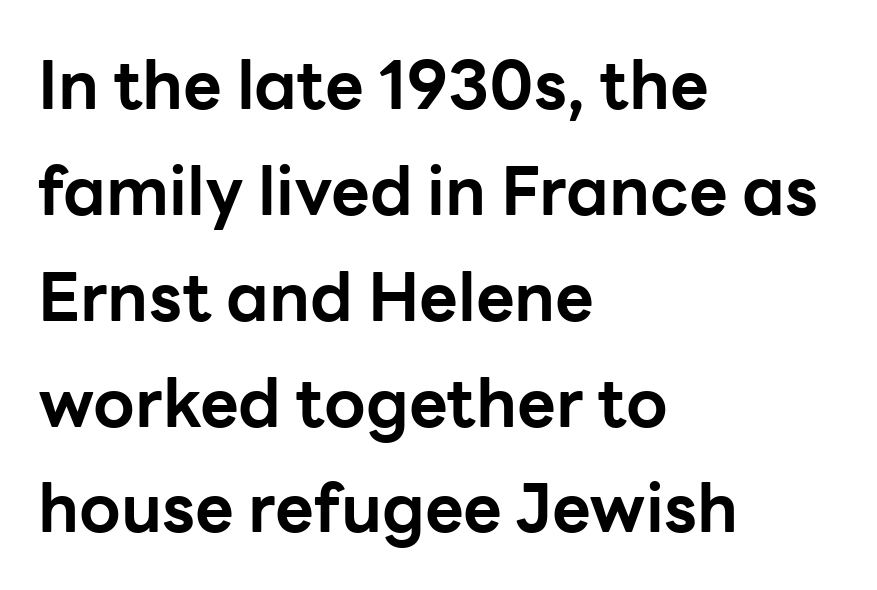
Q: Is the text bold? A: Yes.
Q: Is the text italic (slanted)? A: No, it is upright.
Q: Is the typeface a serif or a sans-serif typeface? A: Sans-serif.
Q: Is the text underlined? A: No.
Q: How is the paragraph aligned? A: Left-aligned.
Q: Is the spacing between letters normal or unusually wide? A: Normal.
Q: Is the spacing between lines tight, normal or loose? A: Normal.
Q: Width (condensed, normal, or wide)? A: Normal.
Q: Stroke contrast? A: Low.
Q: x-height? A: Medium.
Q: Monospaced? A: No.
